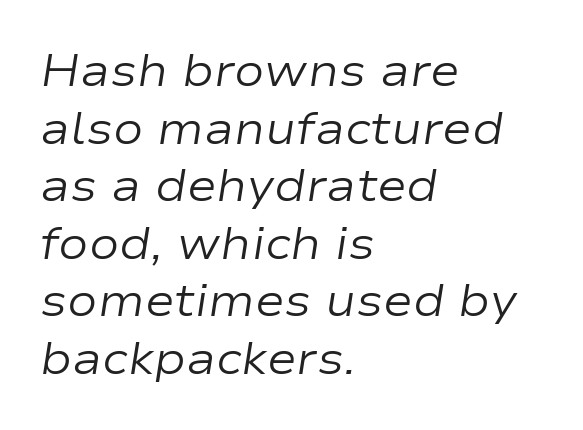
The image shows 45 px regular-weight, wide type, italic (leaning right); set left-aligned, normal line spacing (1.28x), normal letter spacing, not underlined; low stroke contrast and a medium x-height.
